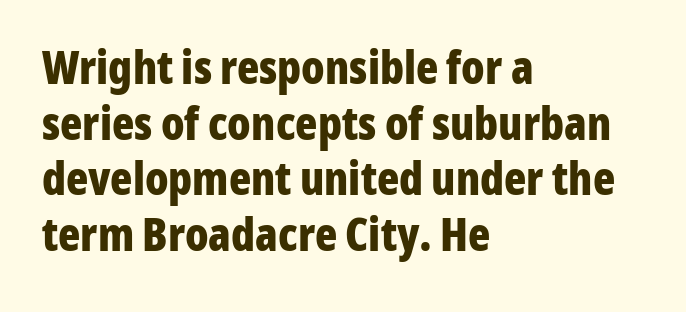
The image shows 46 px bold, condensed sans-serif type, upright; set left-aligned, line spacing 1.21x, normal letter spacing, not underlined; low stroke contrast and a medium x-height.
